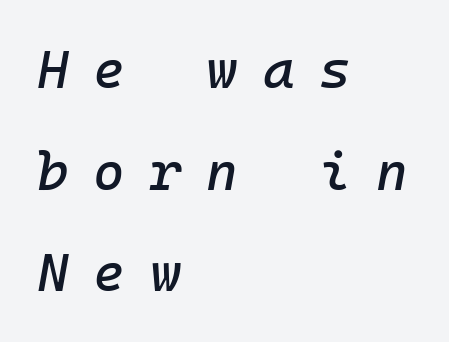
The passage shown leans; its letterforms are oblique. If you drew a ruler down the left edge, every line would touch it. Each row of text sits above clean, open space. The letters march in equal steps, a hallmark of fixed-pitch type.
